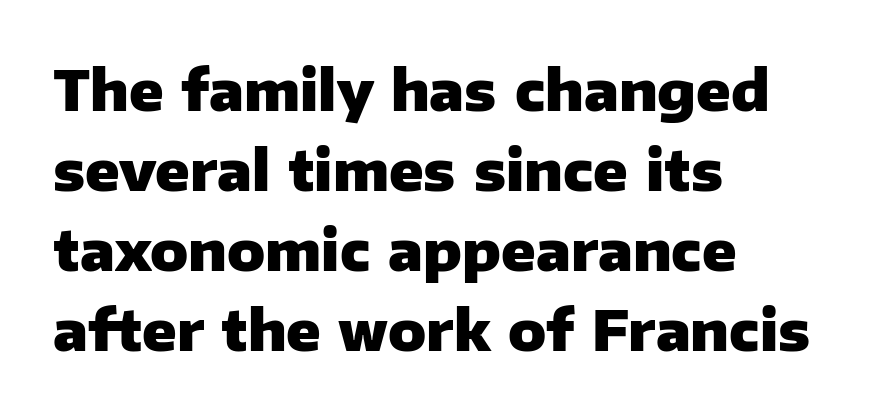
Q: Is the text bold? A: Yes.
Q: Is the text italic (slanted)? A: No, it is upright.
Q: Is the typeface a serif or a sans-serif typeface? A: Sans-serif.
Q: Is the text underlined? A: No.
Q: How is the paragraph aligned? A: Left-aligned.
Q: Is the spacing between letters normal or unusually wide? A: Normal.
Q: Is the spacing between lines tight, normal or loose? A: Normal.
Q: Width (condensed, normal, or wide)? A: Normal.
Q: Stroke contrast? A: Low.
Q: x-height? A: Medium.
Q: Monospaced? A: No.
